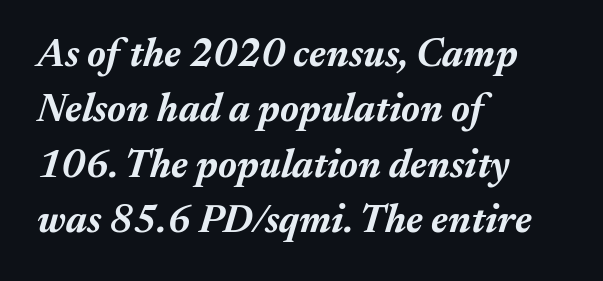
The image shows 39 px bold type, italic (leaning right); set left-aligned, normal line spacing (1.42x), normal letter spacing, not underlined; medium stroke contrast and a medium x-height.
